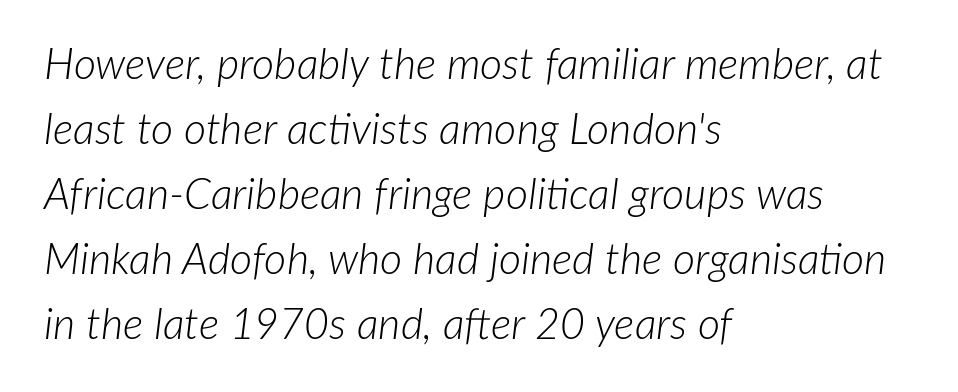
{"italic": "yes", "lean": "right", "slant_degrees": 7, "bold": "no", "weight": "light", "width": "normal", "stroke_contrast": "low", "x_height": "medium", "monospaced": "no", "underline": "no", "align": "left", "line_spacing": "normal", "line_spacing_ratio": 1.51, "letter_spacing": "normal", "letter_spacing_em": 0.0, "glyph_px": 43}
